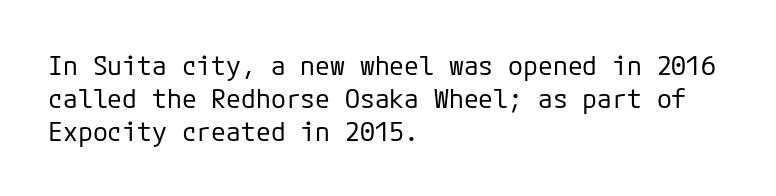
{"italic": "no", "bold": "no", "underline": "no", "align": "left", "line_spacing_ratio": 1.22, "letter_spacing": "normal", "letter_spacing_em": 0.0, "glyph_px": 27}
